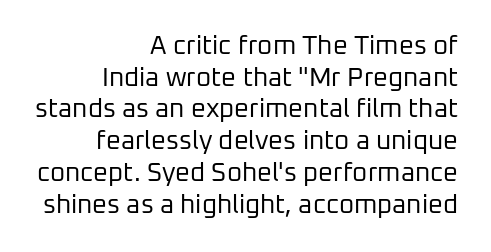
No italicization has been applied; the sample stays upright. The strokes are not fattened; the text isn't bold. Is the block centered? No — it sits flush against the right margin. Words appear dense and cohesive because spacing is normal.
